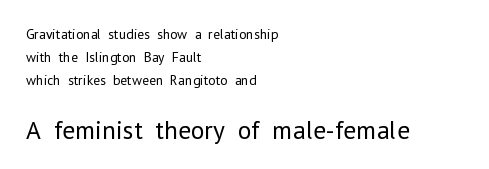
Between these two stacked blocks, the lower one wins on size. Compared with typical body copy, the letter spacing here is the same. The font's upright variant was chosen for this text. Layout note: lines flush left.
